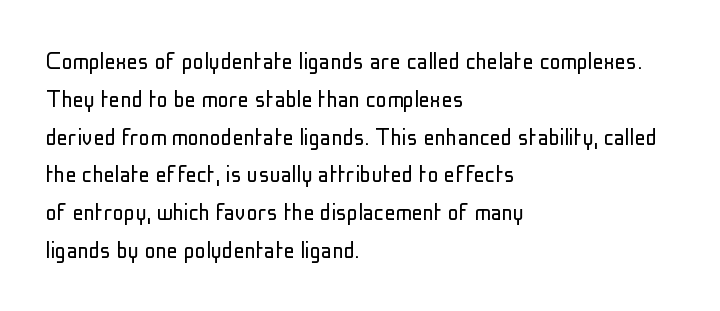
{"serif": "no", "italic": "no", "bold": "no", "weight": "light", "width": "condensed", "stroke_contrast": "low", "x_height": "medium", "monospaced": "no", "underline": "no", "align": "left", "line_spacing": "normal", "line_spacing_ratio": 1.35, "letter_spacing": "normal", "letter_spacing_em": 0.0, "glyph_px": 28}
